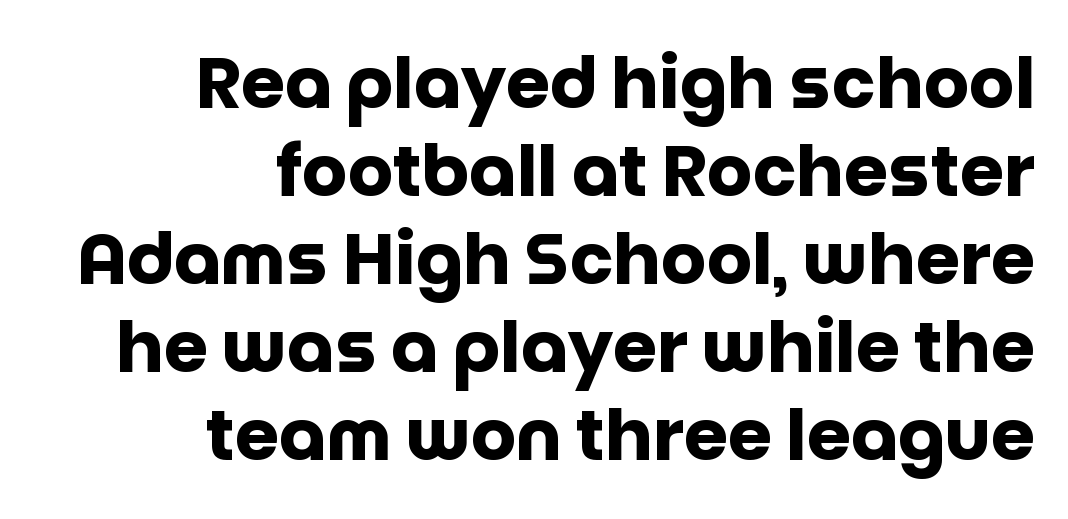
Q: Is the text bold? A: Yes.
Q: Is the text italic (slanted)? A: No, it is upright.
Q: Is the typeface a serif or a sans-serif typeface? A: Sans-serif.
Q: Is the text underlined? A: No.
Q: How is the paragraph aligned? A: Right-aligned.
Q: Is the spacing between letters normal or unusually wide? A: Normal.
Q: Width (condensed, normal, or wide)? A: Normal.
Q: Stroke contrast? A: Low.
Q: x-height? A: Large.
Q: Monospaced? A: No.
